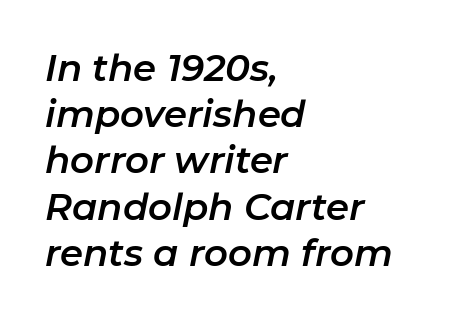
Each word holds together tightly as a unit, with standard inter-letter gaps. The compositor pushed each line to the left boundary. The string is rendered with underlining switched off. Is there much room between lines? A standard amount, neither cramped nor airy. The rendering uses natural spacing where letterforms have individual widths. Looking at the ascenders, they clearly lean.
